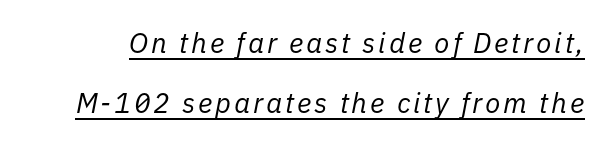
{"italic": "yes", "lean": "right", "slant_degrees": 11, "bold": "no", "weight": "regular", "width": "normal", "stroke_contrast": "low", "x_height": "medium", "monospaced": "no", "underline": "yes", "line_spacing": "loose", "line_spacing_ratio": 2.16, "glyph_px": 28}
